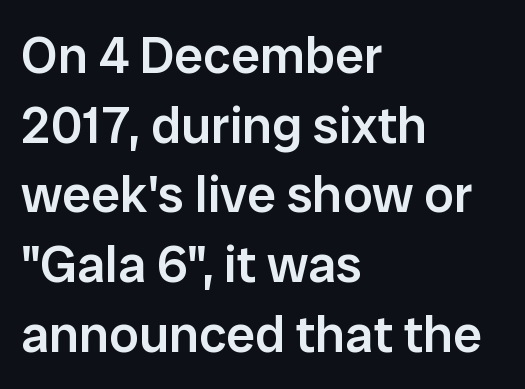
{"serif": "no", "italic": "no", "bold": "semi", "weight": "semibold", "width": "normal", "stroke_contrast": "low", "x_height": "medium", "monospaced": "no", "underline": "no", "align": "left", "line_spacing": "normal", "line_spacing_ratio": 1.34, "letter_spacing": "normal", "letter_spacing_em": 0.0, "glyph_px": 52}
